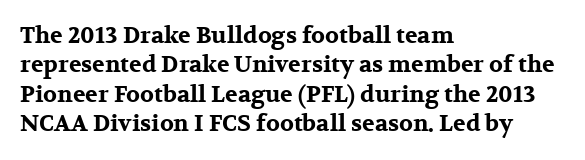
In terms of posture, this sample is upright. Whoever set this chose a conventional vertical rhythm. The space directly below the letters is spotless. A typesetter would call this zero additional tracking.
